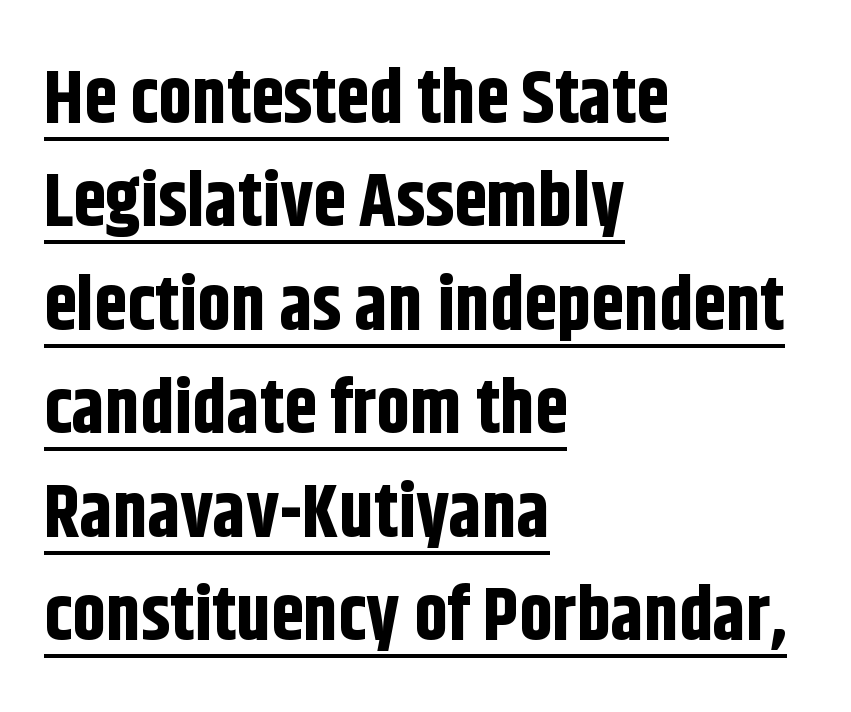
Stroke thickness is high; the sample reads as a true bold. Beneath each row of characters lies a ruled line. Observe the ordinary spacing: letters are neighbours, not strangers. Successive baselines arrive at the customary interval. These lines stack with their left ends in a neat column. Posture: vertical.
